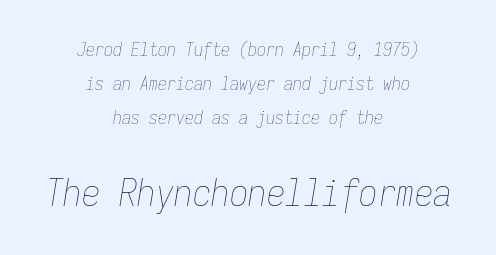
{"italic": "yes", "lean": "right", "slant_degrees": 9, "bold": "no", "weight": "thin", "width": "condensed", "stroke_contrast": "low", "x_height": "medium", "monospaced": "yes", "underline": "no", "align": "center", "line_spacing_ratio": 1.89, "letter_spacing": "normal", "letter_spacing_em": 0.0, "larger_block": "second", "size_ratio": 2.06, "glyph_px": 37}
